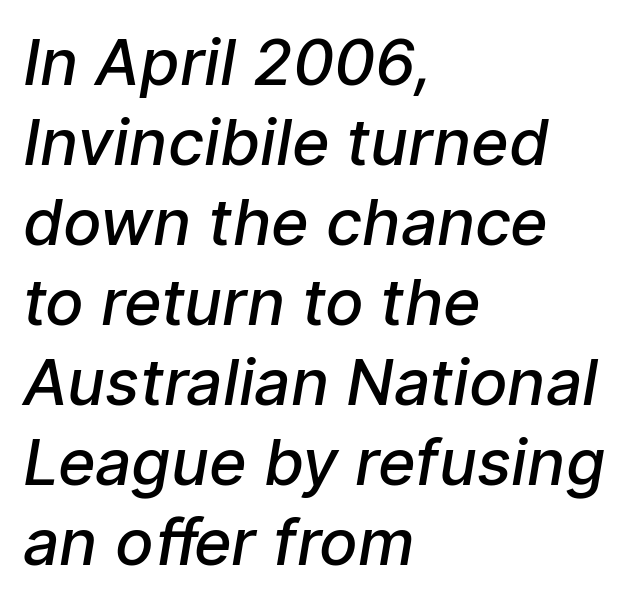
Q: Is the text bold? A: Semi-bold.
Q: Is the typeface a serif or a sans-serif typeface? A: Sans-serif.
Q: Is the text underlined? A: No.
Q: How is the paragraph aligned? A: Left-aligned.
Q: Is the spacing between letters normal or unusually wide? A: Normal.
Q: Is the spacing between lines tight, normal or loose? A: Normal.
Q: Width (condensed, normal, or wide)? A: Normal.
Q: Stroke contrast? A: Low.
Q: x-height? A: Medium.
Q: Monospaced? A: No.
